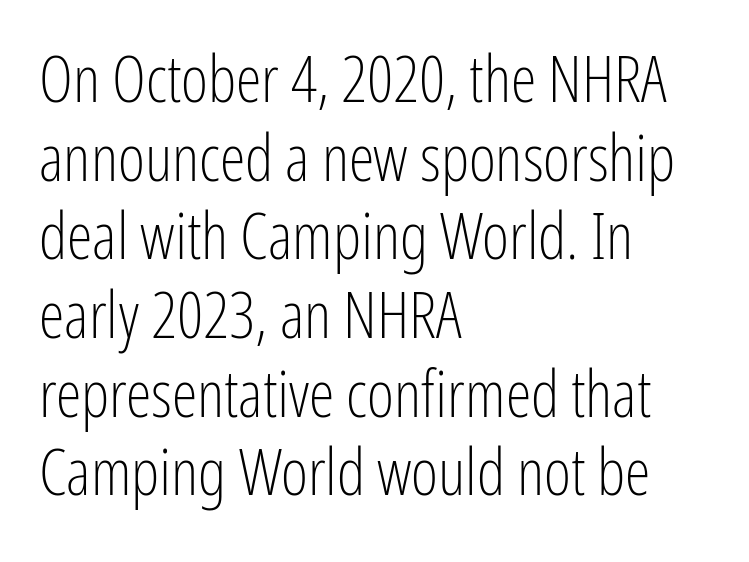
Q: Is the text bold? A: No.
Q: Is the text italic (slanted)? A: No, it is upright.
Q: Is the typeface a serif or a sans-serif typeface? A: Sans-serif.
Q: Is the text underlined? A: No.
Q: How is the paragraph aligned? A: Left-aligned.
Q: Is the spacing between letters normal or unusually wide? A: Normal.
Q: Width (condensed, normal, or wide)? A: Condensed.
Q: Stroke contrast? A: Low.
Q: x-height? A: Medium.
Q: Monospaced? A: No.
